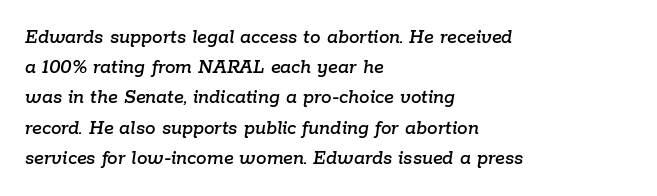
The image shows 21 px text type, italic (leaning right); set left-aligned, normal line spacing (1.44x), normal letter spacing, not underlined.
